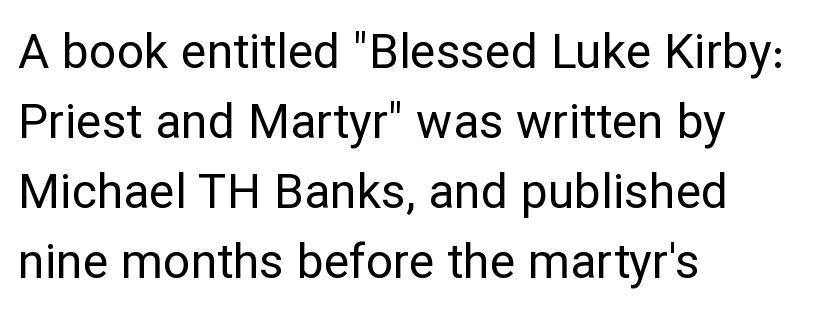
Q: Is the text bold? A: No.
Q: Is the text italic (slanted)? A: No, it is upright.
Q: Is the typeface a serif or a sans-serif typeface? A: Sans-serif.
Q: Is the text underlined? A: No.
Q: How is the paragraph aligned? A: Left-aligned.
Q: Is the spacing between letters normal or unusually wide? A: Normal.
Q: Is the spacing between lines tight, normal or loose? A: Normal.
Q: Width (condensed, normal, or wide)? A: Normal.
Q: Stroke contrast? A: Low.
Q: x-height? A: Medium.
Q: Monospaced? A: No.
